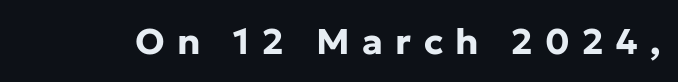
The image shows 36 px bold sans-serif type, upright; set unusually wide letter spacing (+0.34 em), not underlined; low stroke contrast and a medium x-height.
